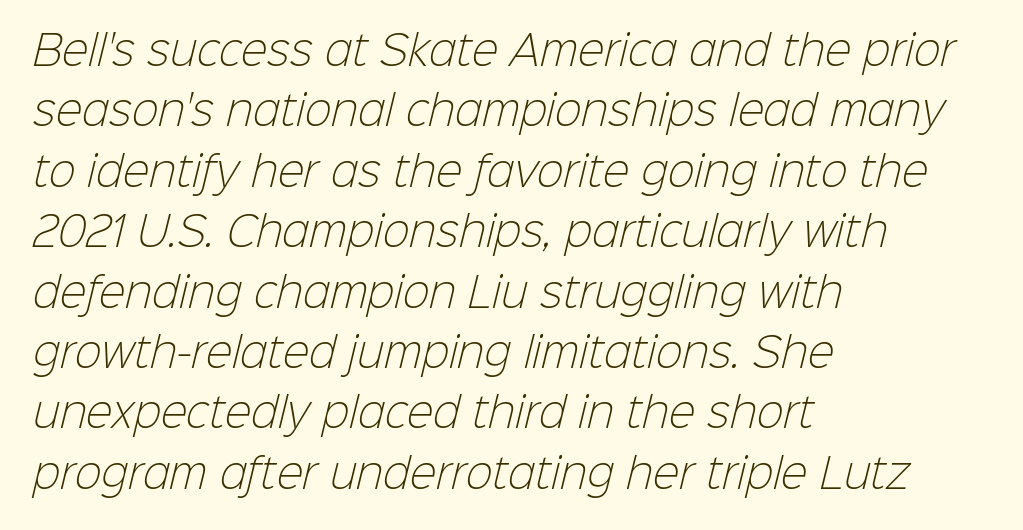
Q: Is the text bold? A: No.
Q: Is the typeface a serif or a sans-serif typeface? A: Sans-serif.
Q: Is the text underlined? A: No.
Q: How is the paragraph aligned? A: Left-aligned.
Q: Is the spacing between letters normal or unusually wide? A: Normal.
Q: Is the spacing between lines tight, normal or loose? A: Normal.
Q: Width (condensed, normal, or wide)? A: Normal.
Q: Stroke contrast? A: Low.
Q: x-height? A: Medium.
Q: Monospaced? A: No.
